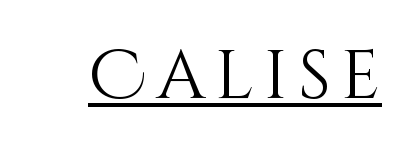
Q: Is the text bold? A: No.
Q: Is the text italic (slanted)? A: No, it is upright.
Q: Is the text underlined? A: Yes.
Q: Width (condensed, normal, or wide)? A: Normal.
Q: Stroke contrast? A: Medium.
Q: x-height? A: Large.
Q: Monospaced? A: No.
